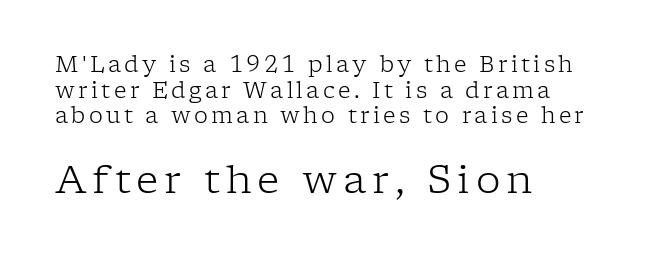
Posture: upright roman. Layout note: lines flush left. Regarding serifs, this sample has them. Varying glyph widths throughout — classic text-font behaviour. Weight: in the light-to-regular range.
